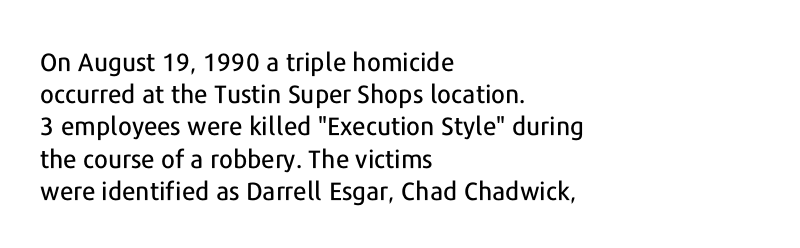
{"italic": "no", "underline": "no", "align": "left", "line_spacing": "normal", "line_spacing_ratio": 1.29, "letter_spacing": "normal", "letter_spacing_em": 0.0, "glyph_px": 25}
